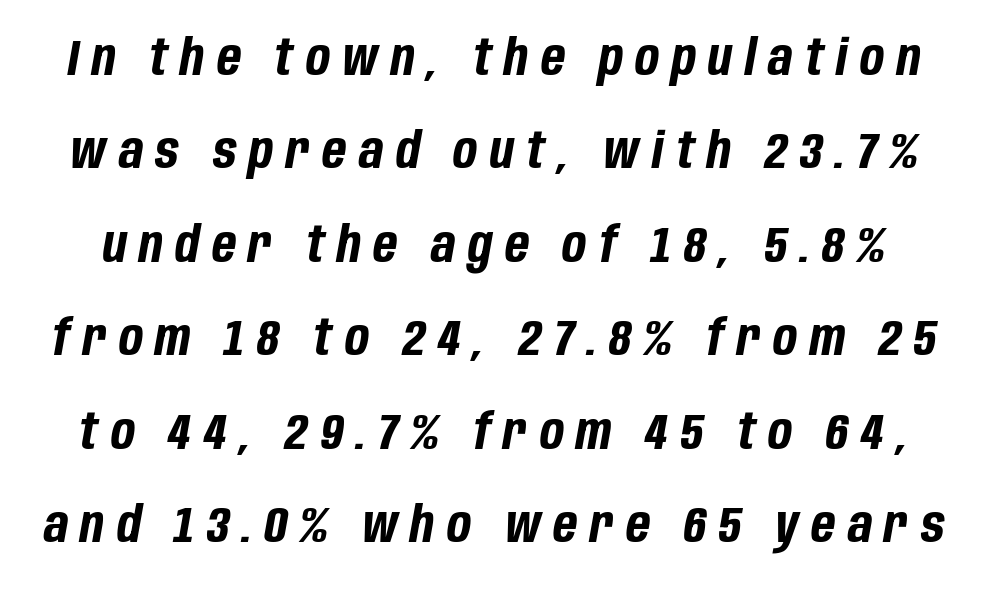
Q: Is the text bold? A: Yes.
Q: Is the text italic (slanted)? A: Yes, it leans right by about 10 degrees.
Q: Is the text underlined? A: No.
Q: Is the spacing between letters normal or unusually wide? A: Unusually wide.
Q: Width (condensed, normal, or wide)? A: Condensed.
Q: Stroke contrast? A: Low.
Q: x-height? A: Large.
Q: Monospaced? A: No.
